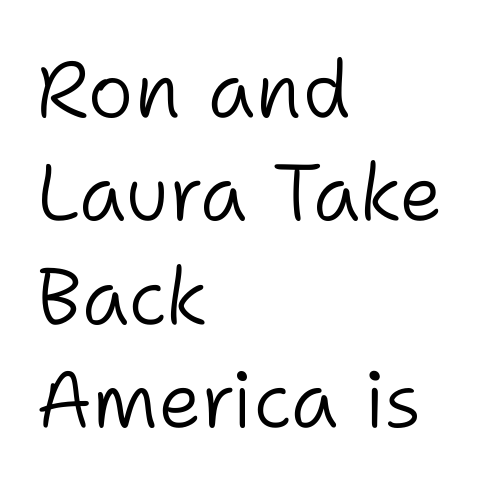
Reading down the block, your eye returns to a fixed left position each line. The lettering stays uniformly vertical, giving the passage a roman look. Varying glyph widths throughout — classic text-font behaviour. This sample uses a sans-serif face. The space beneath each line is pristine and unruled.
